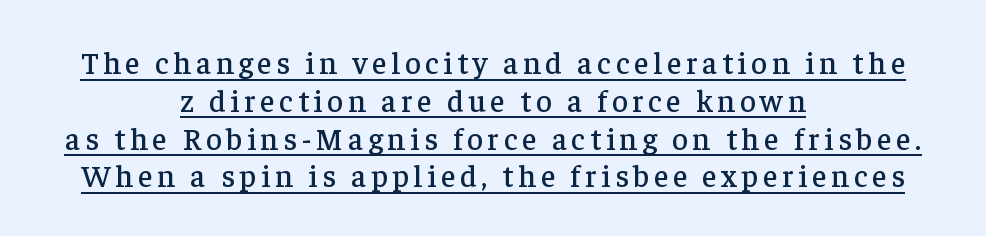
Is this a sans? No — the strokes have serifs. A baseline rule has been typeset under these characters. Teacher's note: observe the equal gaps on both sides — that is centered alignment. Posture: vertical.
